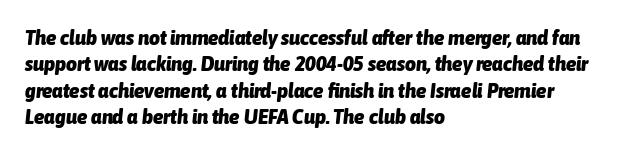
{"italic": "yes", "lean": "right", "slant_degrees": 6, "bold": "yes", "underline": "no", "align": "left", "line_spacing": "normal", "line_spacing_ratio": 1.26, "letter_spacing": "normal", "letter_spacing_em": 0.0, "glyph_px": 21}
